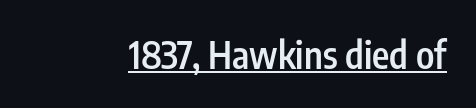
{"serif": "no", "italic": "no", "bold": "semi", "weight": "semibold", "width": "condensed", "stroke_contrast": "low", "x_height": "medium", "monospaced": "no", "underline": "yes", "letter_spacing": "normal", "letter_spacing_em": 0.0, "glyph_px": 37}
